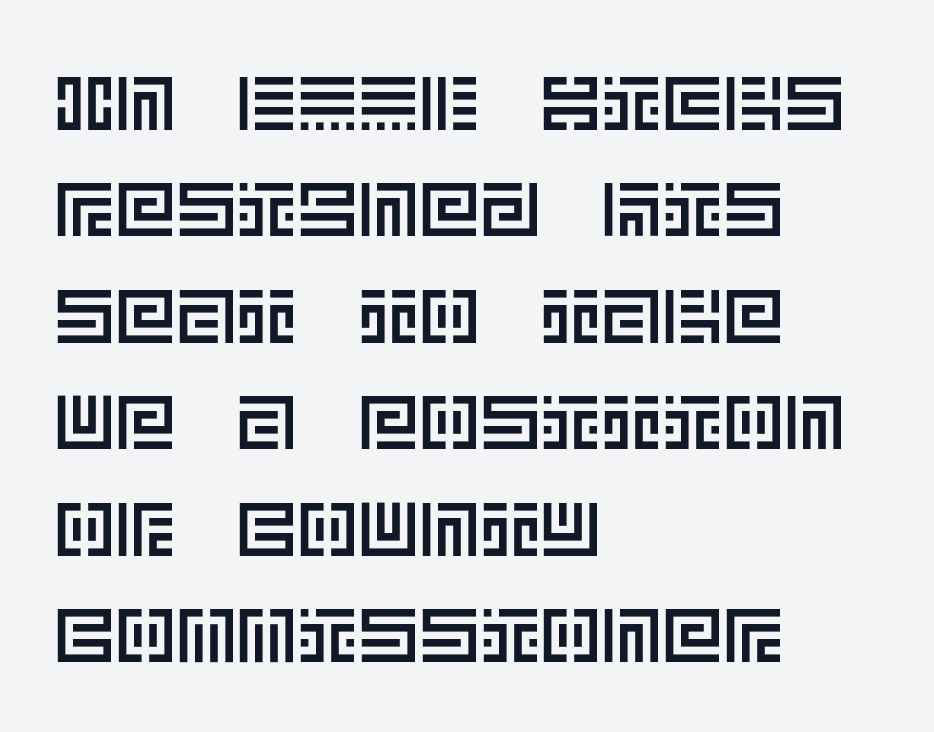
Style check: upright. There is no visible air inserted between adjacent glyphs. Compared with a centered layout, this one pins lines to the left instead. This block has exactly the height ordinary leading produces. Glance below the letters and you will spot only blank space.
